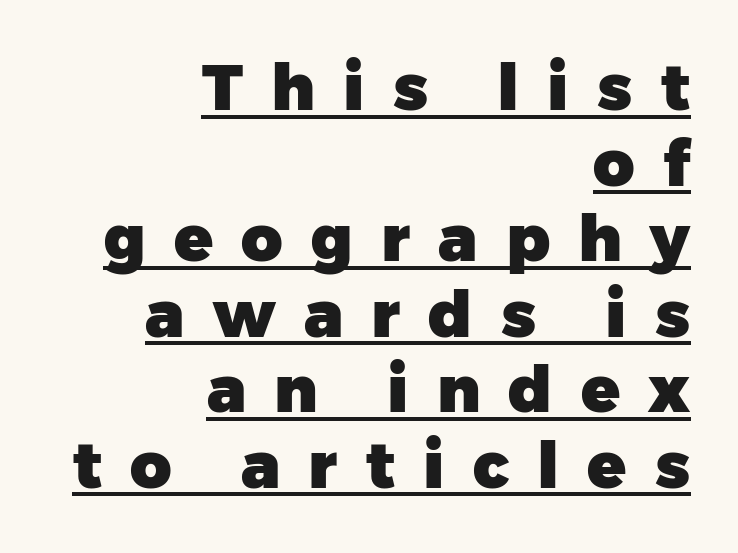
{"serif": "no", "italic": "no", "bold": "yes", "weight": "heavy", "width": "normal", "stroke_contrast": "low", "x_height": "medium", "monospaced": "no", "underline": "yes", "align": "right", "line_spacing_ratio": 1.18, "letter_spacing": "wide", "letter_spacing_em": 0.44, "glyph_px": 64}
